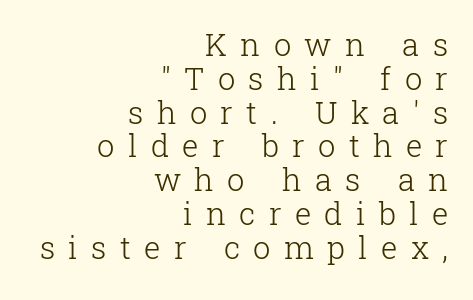
The image shows 31 px light serif type, upright; set right-aligned, tight line spacing (1.09x), unusually wide letter spacing (+0.43 em), not underlined; low stroke contrast and a medium x-height.
